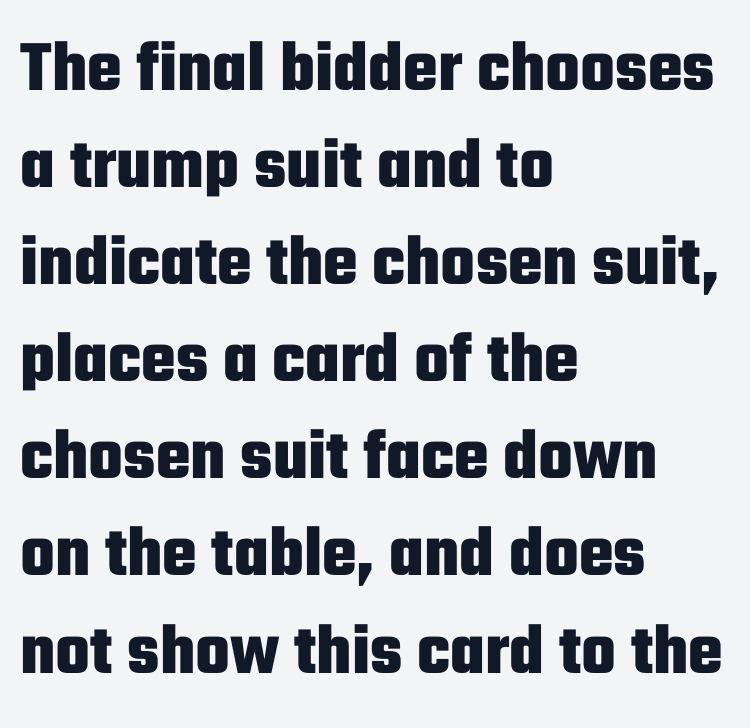
Layout note: lines flush left. Is this a sans? Yes — the strokes have no serifs. The passage shown is typed in a proportional face where columns would drift. Nothing unusual about the tracking: characters are spaced as the font intends. You can tell it's not italic because the verticals are truly vertical.
